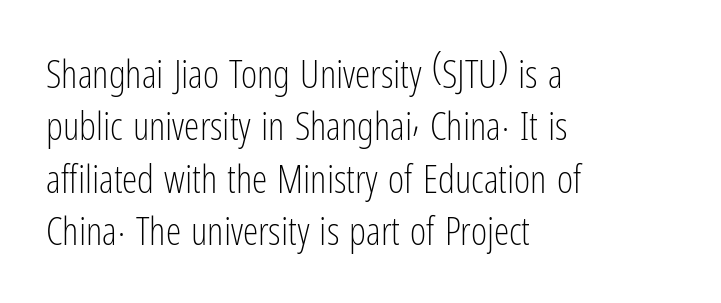
{"serif": "no", "italic": "no", "bold": "no", "weight": "light", "width": "condensed", "stroke_contrast": "low", "x_height": "medium", "monospaced": "no", "underline": "no", "align": "left", "line_spacing": "normal", "line_spacing_ratio": 1.34, "letter_spacing": "normal", "letter_spacing_em": 0.0, "glyph_px": 39}
